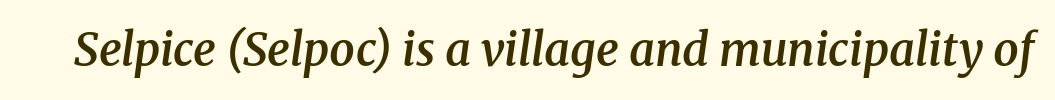
The image shows 45 px semibold serif type, italic (leaning right); set normal letter spacing, not underlined; medium stroke contrast and a medium x-height.
